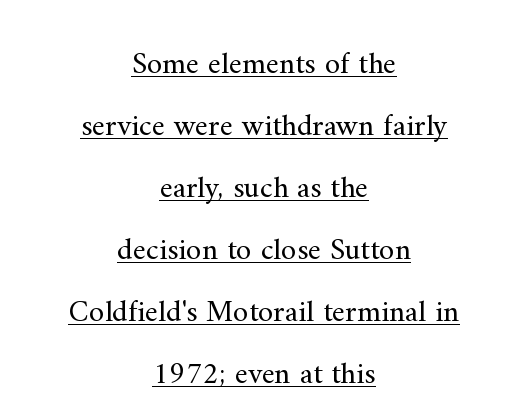
The image shows 31 px regular-weight serif type, upright; set centered, loose line spacing (2.0x), normal letter spacing, underlined; medium stroke contrast and a small x-height.
